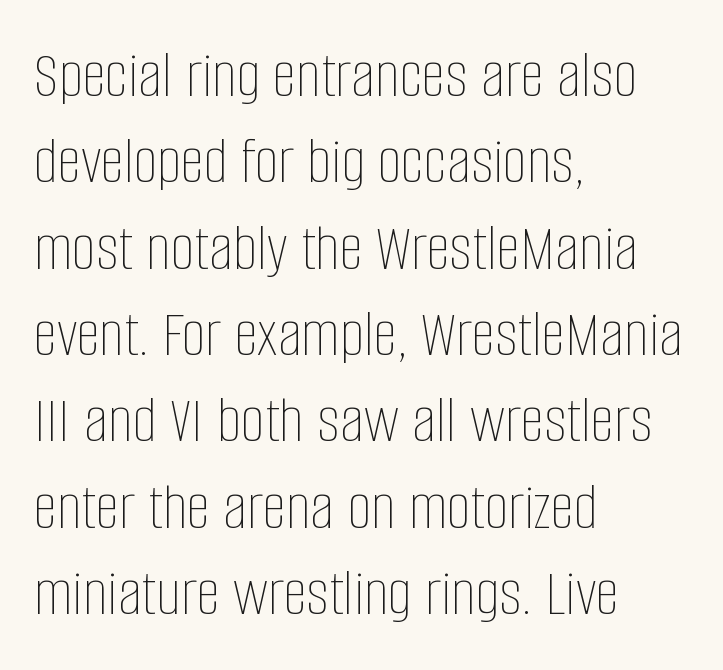
Q: Is the text bold? A: No.
Q: Is the text italic (slanted)? A: No, it is upright.
Q: Is the text underlined? A: No.
Q: How is the paragraph aligned? A: Left-aligned.
Q: Is the spacing between letters normal or unusually wide? A: Normal.
Q: Is the spacing between lines tight, normal or loose? A: Normal.
Q: Width (condensed, normal, or wide)? A: Condensed.
Q: Stroke contrast? A: Low.
Q: x-height? A: Large.
Q: Monospaced? A: No.
